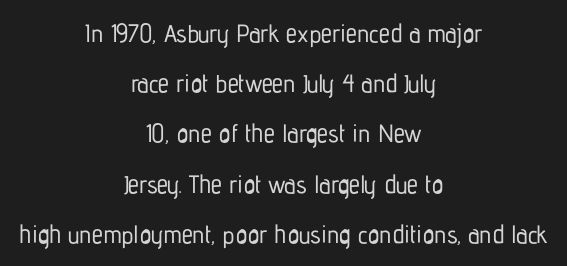
{"italic": "no", "underline": "no", "align": "center", "line_spacing": "loose", "line_spacing_ratio": 2.01, "letter_spacing": "normal", "letter_spacing_em": 0.0, "glyph_px": 25}
